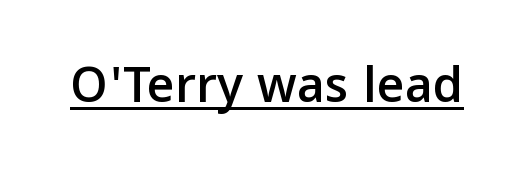
What stands out about the letter spacing? Nothing — it is the standard amount. You could not count columns in this text — the font is proportionally spaced. A roman cut, with each character standing at attention. Emphasis is given by a line drawn under the lettering.
